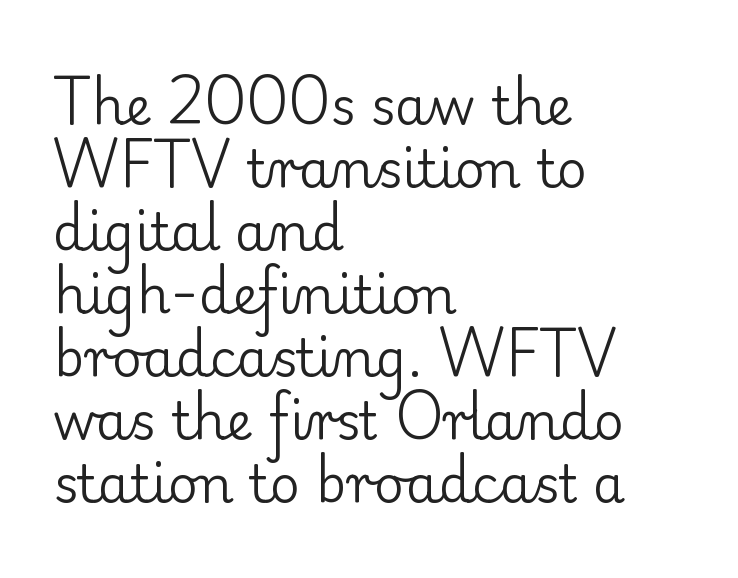
The image shows 52 px regular-weight serif type, upright; set left-aligned, line spacing 1.21x, normal letter spacing, not underlined; low stroke contrast and a small x-height.
